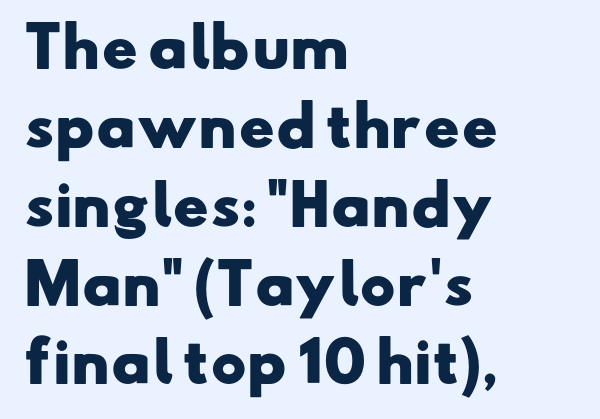
The image shows 54 px heavy, wide sans-serif type; set left-aligned, normal line spacing (1.46x), normal letter spacing, not underlined; low stroke contrast and a small x-height.
